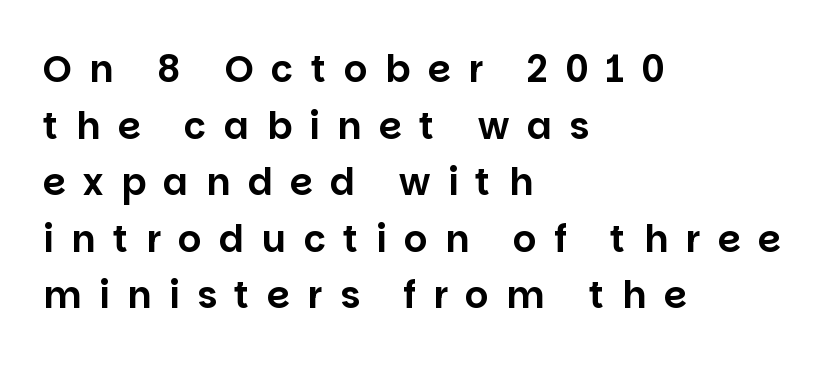
When letters stand straight like this, we call the style roman or upright. The face used here is proportionally spaced, like ordinary book or web type. Where is the straight margin? On the left. Observe the wide spacing: letters keep a clear distance from each other. Plain, unruled lines of type.
